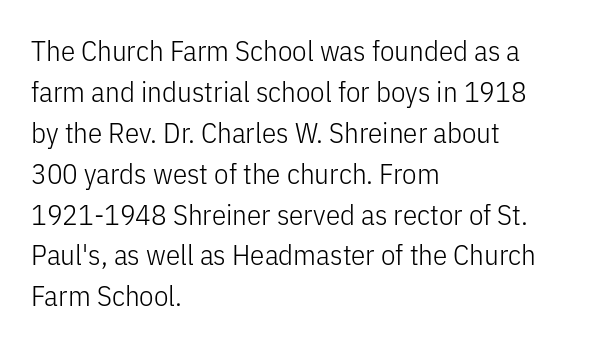
{"serif": "no", "italic": "no", "bold": "no", "weight": "light", "width": "condensed", "stroke_contrast": "low", "x_height": "medium", "monospaced": "no", "underline": "no", "align": "left", "line_spacing": "normal", "line_spacing_ratio": 1.41, "letter_spacing": "normal", "letter_spacing_em": 0.0, "glyph_px": 29}
